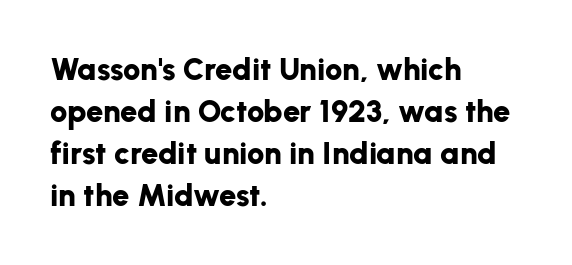
The image shows 31 px bold sans-serif type, upright; set left-aligned, normal line spacing (1.36x), normal letter spacing, not underlined; low stroke contrast and a medium x-height.
